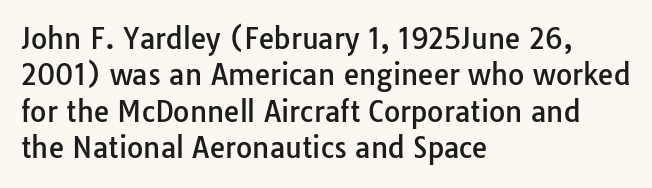
The image shows 28 px sans-serif type, upright; set left-aligned, normal line spacing (1.3x), normal letter spacing, not underlined; low stroke contrast and a medium x-height.
